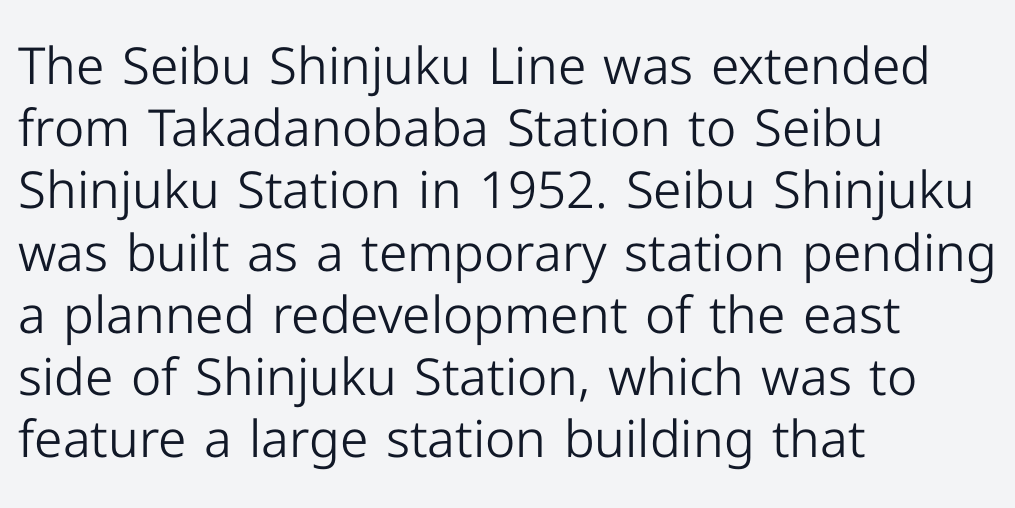
The image shows 51 px light sans-serif type, upright; set left-aligned, line spacing 1.22x, normal letter spacing, not underlined; low stroke contrast and a medium x-height.
